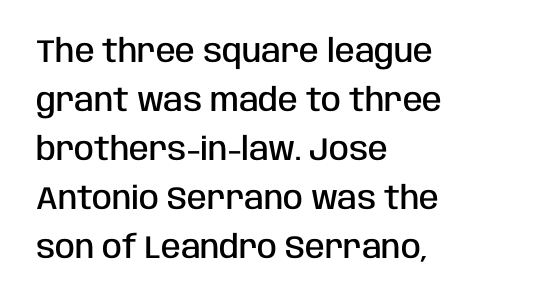
The image shows 32 px semibold, condensed sans-serif type, upright; set left-aligned, normal line spacing (1.53x), normal letter spacing, not underlined; low stroke contrast and a large x-height.
